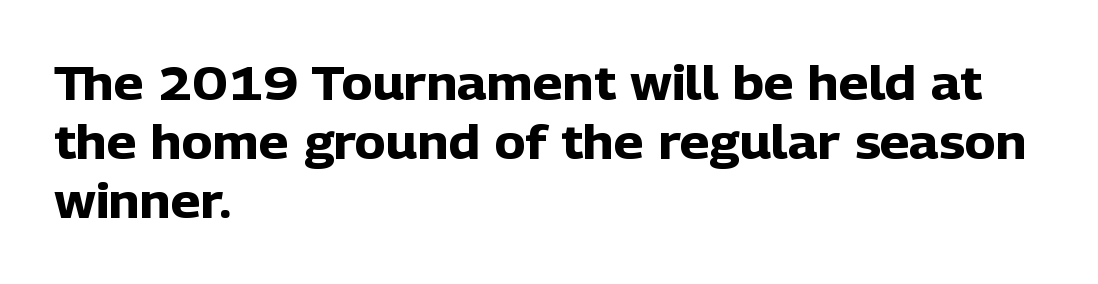
{"serif": "no", "italic": "no", "bold": "yes", "weight": "heavy", "width": "normal", "stroke_contrast": "low", "x_height": "medium", "monospaced": "no", "underline": "no", "align": "left", "line_spacing": "normal", "line_spacing_ratio": 1.26, "letter_spacing": "normal", "letter_spacing_em": 0.0, "glyph_px": 47}
